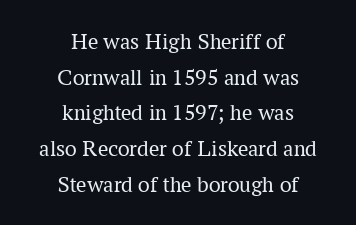
Style check: upright. The space between consecutive lines is moderate. The type is set solid horizontally, with unmodified tracking. This rendering features lettering with no underline. Is this a heavy cut? Hardly; it is regular or lighter.
